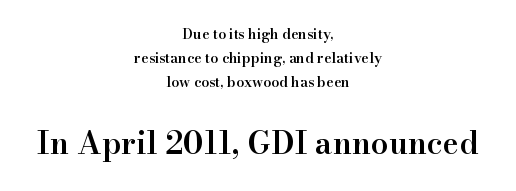
The image shows 31 px semibold serif type, upright; set centered, normal line spacing (1.7x), normal letter spacing, not underlined; the second (bottom) block is 2.21x larger; high stroke contrast and a small x-height.
